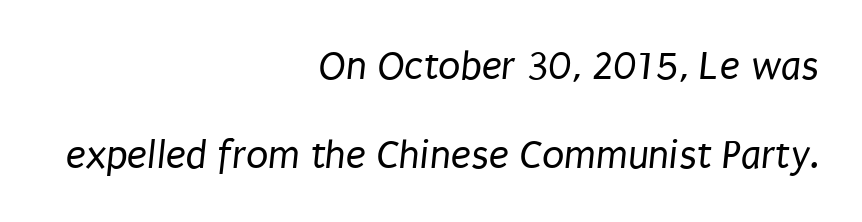
Lines of text with bare space underneath. Here the glyphs are tracked normally, forming tight word shapes. Is this a fixed-width face? No — the glyphs have proportional, varying widths. Is this a sans? Yes — the strokes have no serifs.
